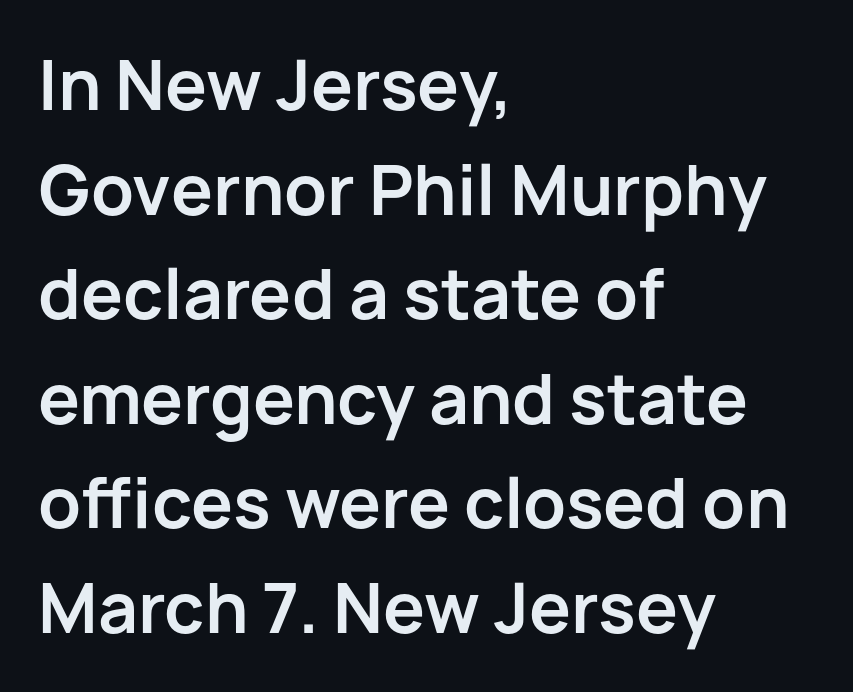
The image shows 67 px bold sans-serif type, upright; set left-aligned, normal line spacing (1.56x), normal letter spacing, not underlined; low stroke contrast and a medium x-height.
